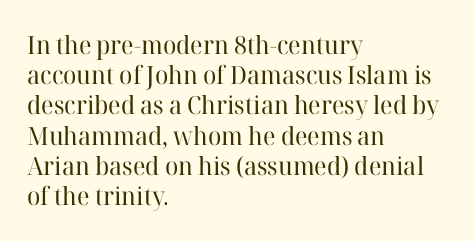
The image shows 25 px text type, upright; set left-aligned, line spacing 1.21x, normal letter spacing, not underlined.
